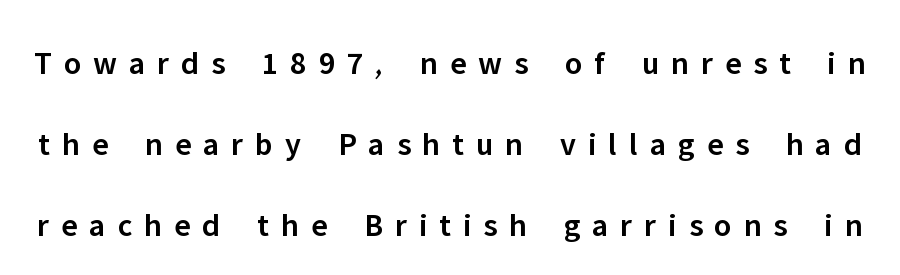
{"serif": "no", "italic": "no", "bold": "semi", "weight": "semibold", "width": "normal", "stroke_contrast": "low", "x_height": "medium", "monospaced": "no", "underline": "no", "line_spacing": "loose", "line_spacing_ratio": 2.46, "letter_spacing": "wide", "letter_spacing_em": 0.36, "glyph_px": 33}
